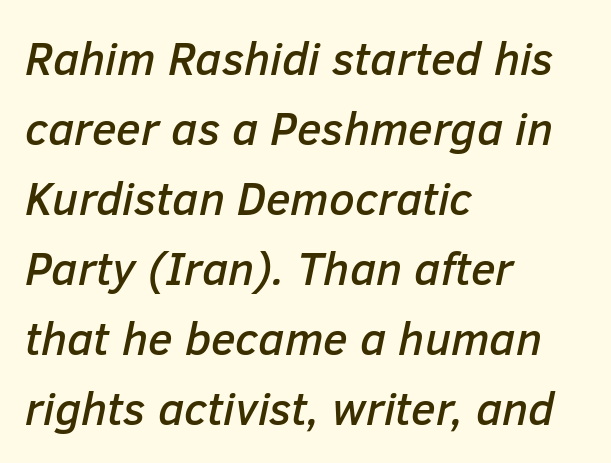
Q: Is the text italic (slanted)? A: Yes, it leans right by about 12 degrees.
Q: Is the text underlined? A: No.
Q: How is the paragraph aligned? A: Left-aligned.
Q: Is the spacing between letters normal or unusually wide? A: Normal.
Q: Is the spacing between lines tight, normal or loose? A: Normal.
Q: Width (condensed, normal, or wide)? A: Normal.
Q: Stroke contrast? A: Low.
Q: x-height? A: Medium.
Q: Monospaced? A: No.
